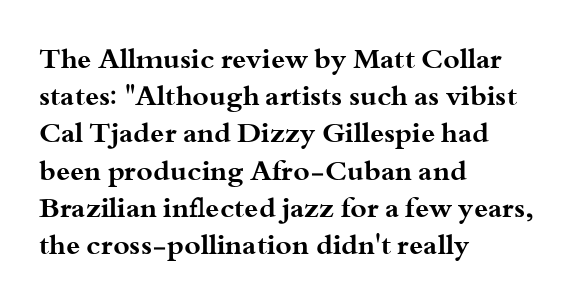
The image shows 28 px bold, wide serif type, upright; set left-aligned, normal line spacing (1.33x), normal letter spacing, not underlined; medium stroke contrast and a small x-height.
